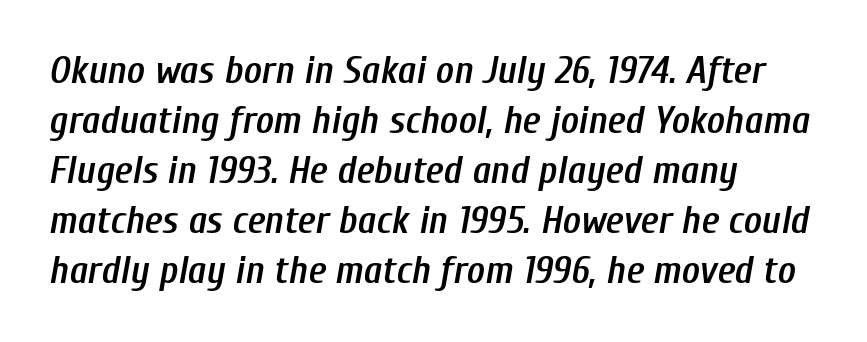
Q: Is the text bold? A: Semi-bold.
Q: Is the text italic (slanted)? A: Yes, it leans right by about 10 degrees.
Q: Is the text underlined? A: No.
Q: How is the paragraph aligned? A: Left-aligned.
Q: Is the spacing between letters normal or unusually wide? A: Normal.
Q: Is the spacing between lines tight, normal or loose? A: Normal.
Q: Width (condensed, normal, or wide)? A: Condensed.
Q: Stroke contrast? A: Low.
Q: x-height? A: Medium.
Q: Monospaced? A: No.
